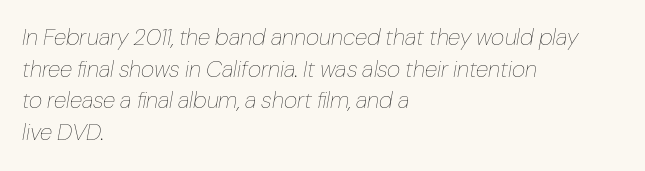
The image shows 23 px text type, italic (leaning right); set left-aligned, normal line spacing (1.38x), normal letter spacing, not underlined.
